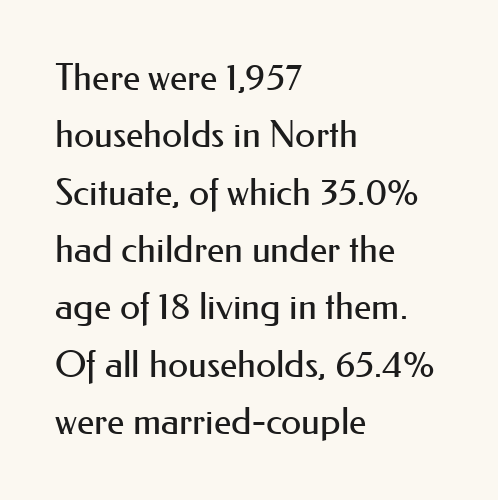
{"serif": "no", "italic": "no", "bold": "no", "weight": "regular", "width": "normal", "stroke_contrast": "medium", "x_height": "small", "monospaced": "no", "underline": "no", "align": "left", "line_spacing": "normal", "line_spacing_ratio": 1.55, "letter_spacing": "normal", "letter_spacing_em": 0.0, "glyph_px": 37}
